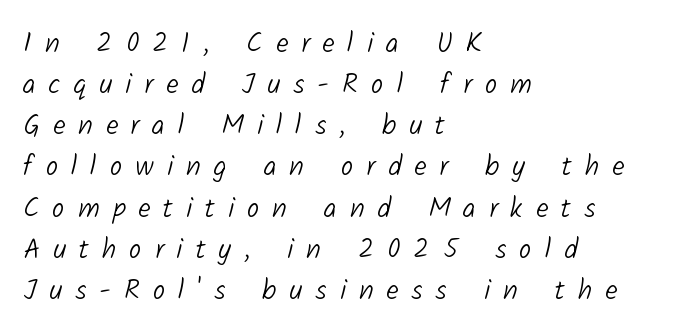
Q: Is the text bold? A: No.
Q: Is the typeface a serif or a sans-serif typeface? A: Sans-serif.
Q: Is the text underlined? A: No.
Q: How is the paragraph aligned? A: Left-aligned.
Q: Is the spacing between letters normal or unusually wide? A: Unusually wide.
Q: Is the spacing between lines tight, normal or loose? A: Normal.
Q: Width (condensed, normal, or wide)? A: Normal.
Q: Stroke contrast? A: Low.
Q: x-height? A: Medium.
Q: Monospaced? A: No.
